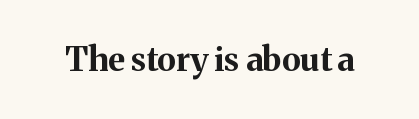
The image shows 33 px bold serif type, upright; set normal letter spacing, not underlined; medium stroke contrast and a medium x-height.
